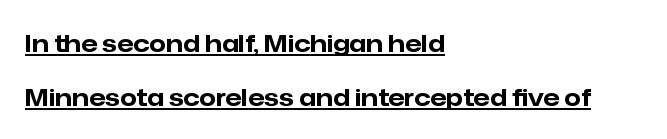
Q: Is the text bold? A: Yes.
Q: Is the text italic (slanted)? A: No, it is upright.
Q: Is the text underlined? A: Yes.
Q: How is the paragraph aligned? A: Left-aligned.
Q: Is the spacing between letters normal or unusually wide? A: Normal.
Q: Is the spacing between lines tight, normal or loose? A: Loose.
